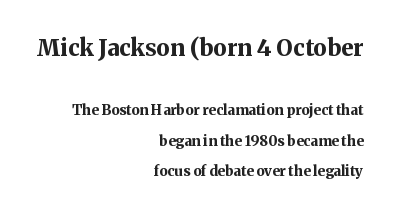
{"italic": "no", "bold": "yes", "underline": "no", "align": "right", "line_spacing": "loose", "line_spacing_ratio": 2.17, "letter_spacing": "normal", "letter_spacing_em": 0.0, "larger_block": "first", "size_ratio": 1.64, "glyph_px": 23}
